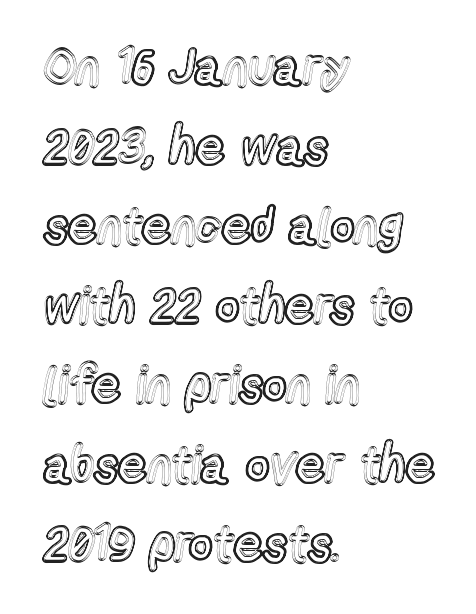
Q: Is the text italic (slanted)? A: Yes.
Q: Is the text underlined? A: No.
Q: How is the paragraph aligned? A: Left-aligned.
Q: Is the spacing between letters normal or unusually wide? A: Normal.
Q: Is the spacing between lines tight, normal or loose? A: Normal.
Q: Width (condensed, normal, or wide)? A: Condensed.
Q: x-height? A: Medium.
Q: Monospaced? A: No.
